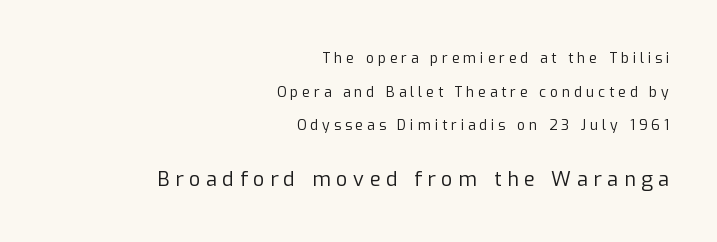
{"italic": "no", "bold": "no", "underline": "no", "align": "right", "line_spacing": "loose", "line_spacing_ratio": 2.41, "letter_spacing": "wide", "letter_spacing_em": 0.28, "larger_block": "second", "size_ratio": 1.43, "glyph_px": 20}
